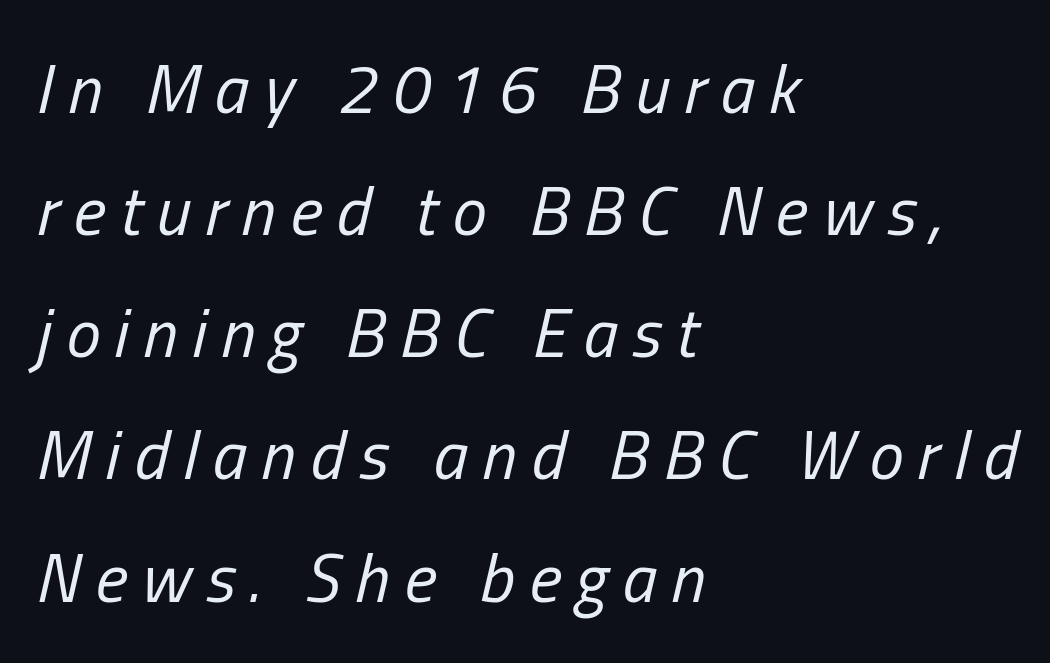
The image shows 69 px regular-weight, condensed type, italic (leaning right); set left-aligned, line spacing 1.77x, unusually wide letter spacing (+0.21 em), not underlined; low stroke contrast and a medium x-height.
